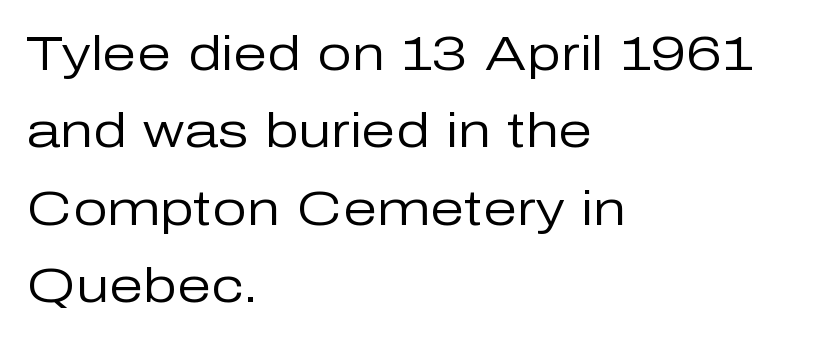
{"serif": "no", "italic": "no", "bold": "no", "weight": "regular", "width": "normal", "stroke_contrast": "low", "x_height": "medium", "monospaced": "no", "underline": "no", "align": "left", "line_spacing": "normal", "line_spacing_ratio": 1.58, "letter_spacing": "normal", "letter_spacing_em": 0.0, "glyph_px": 49}
